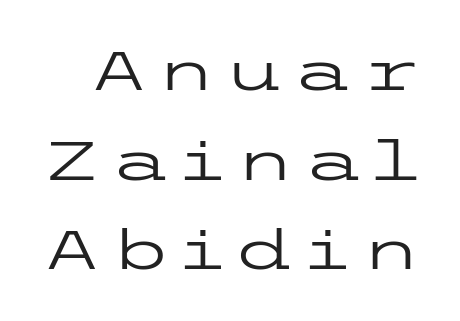
{"serif": "no", "italic": "no", "bold": "no", "weight": "regular", "width": "wide", "stroke_contrast": "low", "x_height": "medium", "underline": "no", "line_spacing": "normal", "line_spacing_ratio": 1.63, "glyph_px": 55}
